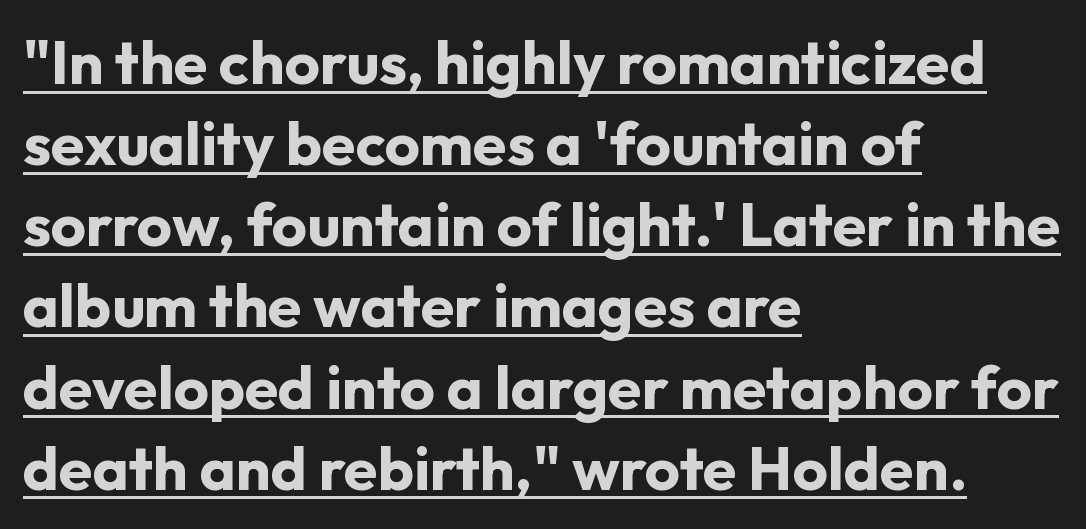
Notice how a bar underscores the lettering throughout. Typographic density is high because the face is bold. This sample keeps an unexceptional amount of space between lines. The rendering shows plain stroke endings on the letterforms — a sans-serif design.
